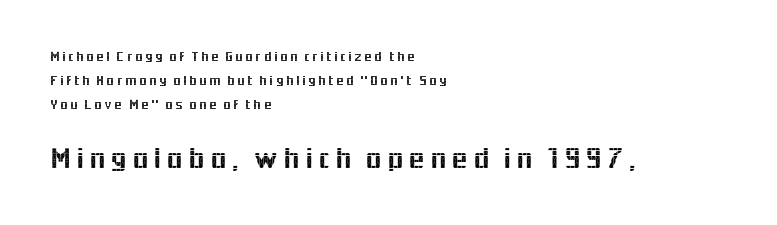
It's the straight-up-and-down kind of type. Does the leading feel generous? No, just average. Is the block centered? No — it sits flush against the left margin. Note the varied advance widths — an 'i' is clearly narrower than an 'm'.
